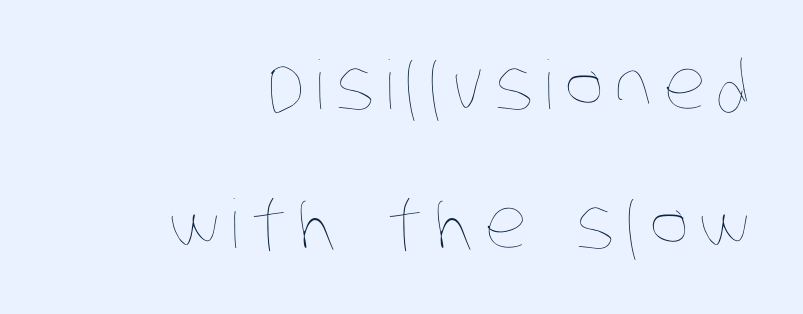
Q: Is the text bold? A: No.
Q: Is the text underlined? A: No.
Q: How is the paragraph aligned? A: Right-aligned.
Q: Is the spacing between lines tight, normal or loose? A: Loose.
Q: Width (condensed, normal, or wide)? A: Condensed.
Q: Stroke contrast? A: Low.
Q: x-height? A: Large.
Q: Monospaced? A: No.
